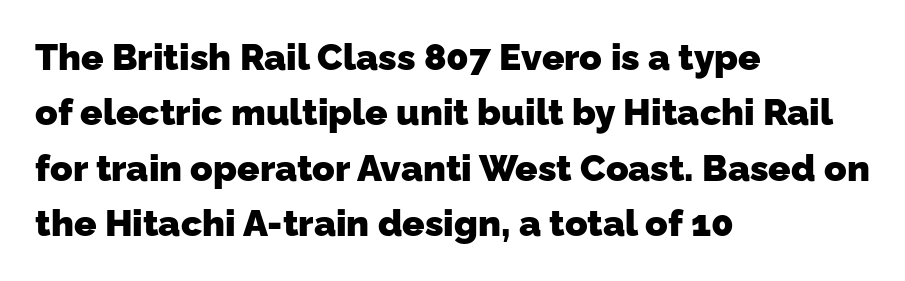
Note the varied advance widths — an 'i' is clearly narrower than an 'm'. Between one letter and the next there's only the usual sliver of space. Notice how thick the strokes are: this is what a full bold looks like. The glyphs are unaccompanied by any horizontal stroke below them. This rendering uses left alignment, leaving the right contour irregular. Stroke terminals: plain, sans-serif.
